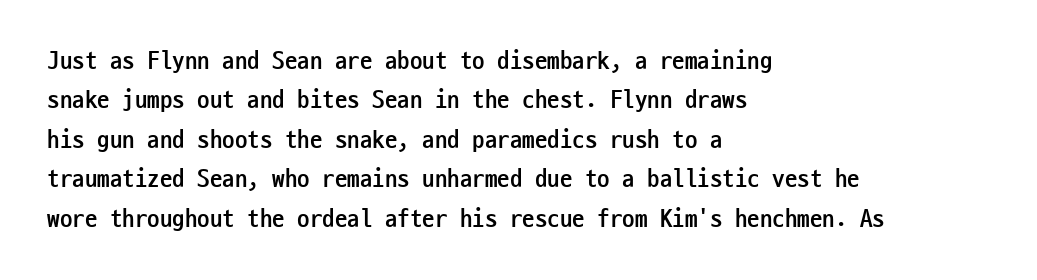
The image shows 25 px bold type, upright; set left-aligned, normal line spacing (1.58x), normal letter spacing, not underlined.
